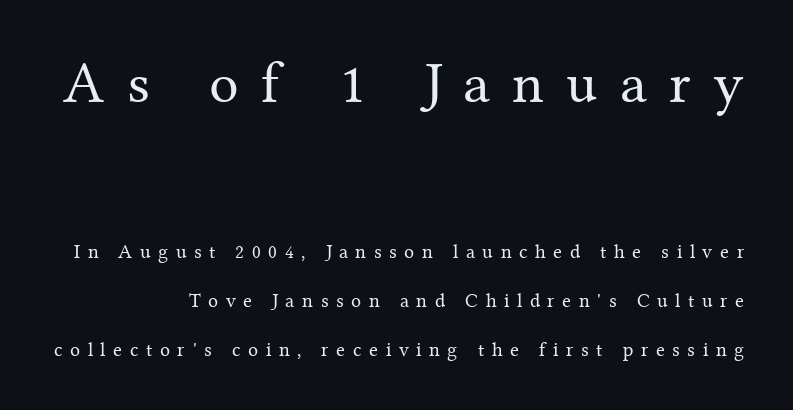
{"serif": "yes", "italic": "no", "bold": "no", "weight": "regular", "width": "normal", "stroke_contrast": "medium", "x_height": "medium", "monospaced": "no", "underline": "no", "line_spacing": "loose", "line_spacing_ratio": 2.44, "letter_spacing": "wide", "letter_spacing_em": 0.38, "larger_block": "first", "size_ratio": 2.95, "glyph_px": 59}
